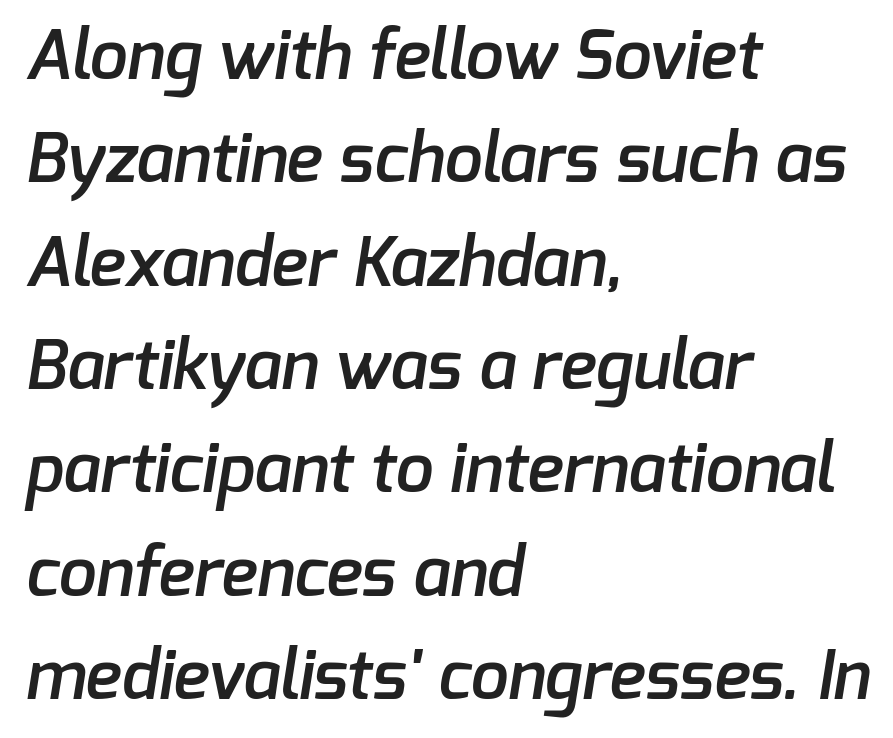
{"serif": "no", "bold": "semi", "weight": "semibold", "width": "normal", "stroke_contrast": "low", "x_height": "medium", "monospaced": "no", "underline": "no", "align": "left", "line_spacing": "normal", "line_spacing_ratio": 1.52, "letter_spacing": "normal", "letter_spacing_em": 0.0, "glyph_px": 68}
